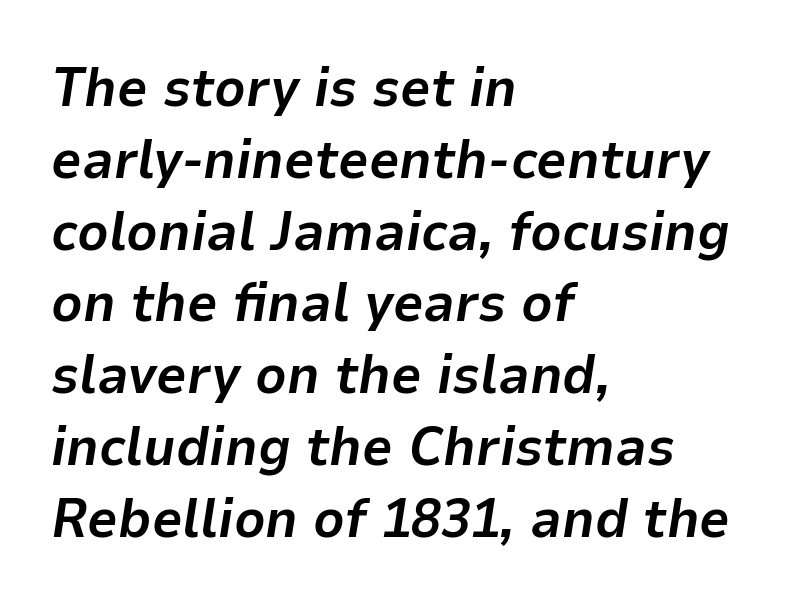
The image shows 54 px bold type, italic (leaning right); set left-aligned, normal line spacing (1.33x), normal letter spacing, not underlined; low stroke contrast and a medium x-height.
